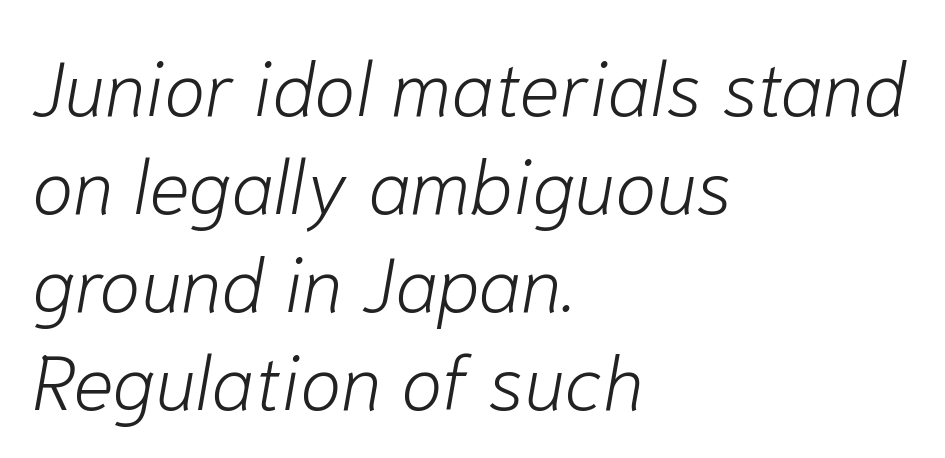
Q: Is the text bold? A: No.
Q: Is the text italic (slanted)? A: Yes, it leans right by about 10 degrees.
Q: Is the text underlined? A: No.
Q: How is the paragraph aligned? A: Left-aligned.
Q: Is the spacing between letters normal or unusually wide? A: Normal.
Q: Is the spacing between lines tight, normal or loose? A: Normal.
Q: Width (condensed, normal, or wide)? A: Normal.
Q: Stroke contrast? A: Low.
Q: x-height? A: Medium.
Q: Monospaced? A: No.
